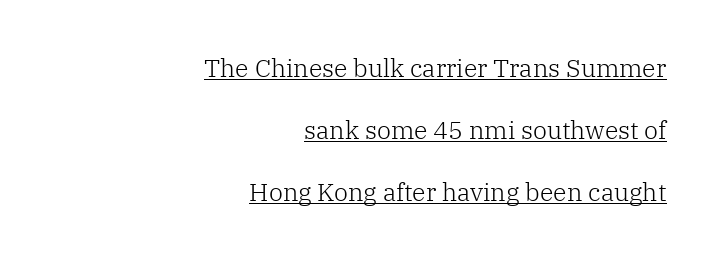
Q: Is the text bold? A: No.
Q: Is the text italic (slanted)? A: No, it is upright.
Q: Is the text underlined? A: Yes.
Q: How is the paragraph aligned? A: Right-aligned.
Q: Is the spacing between letters normal or unusually wide? A: Normal.
Q: Is the spacing between lines tight, normal or loose? A: Loose.
